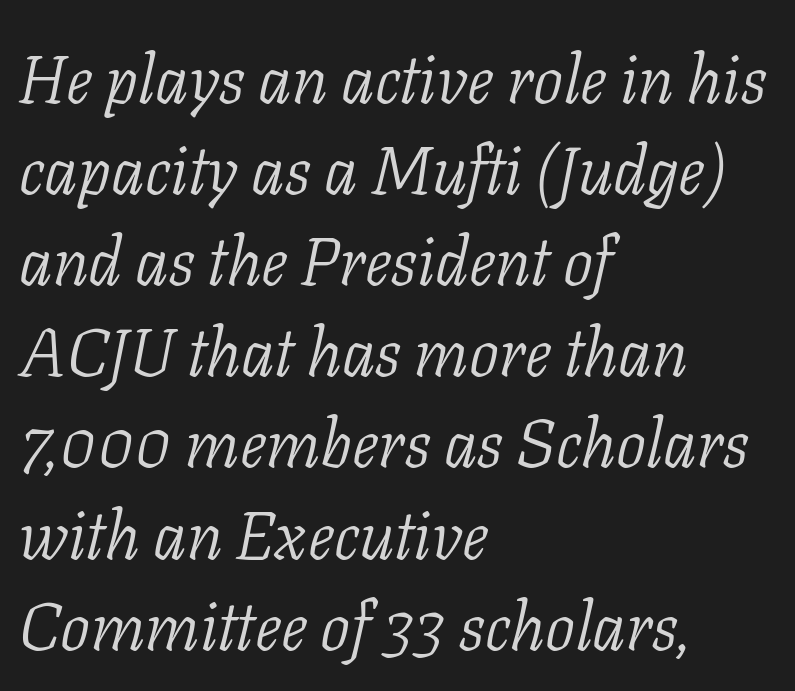
You could not count columns in this text — the font is proportionally spaced. Unbolded letterforms with no extra heft. These lines stack with their left ends in a neat column. Descender tails drop into unmarked territory.
